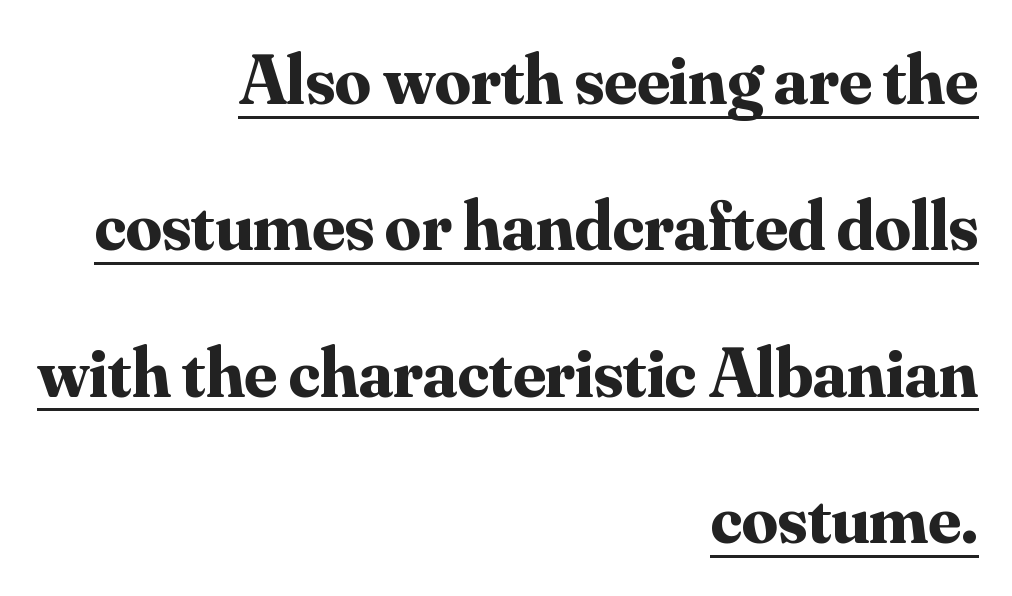
The image shows 71 px bold serif type, upright; set right-aligned, loose line spacing (2.06x), normal letter spacing, underlined; medium stroke contrast and a small x-height.
